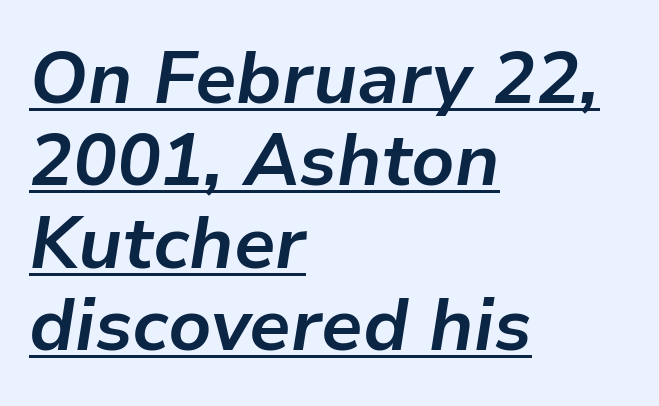
Q: Is the text bold? A: Yes.
Q: Is the text italic (slanted)? A: Yes, it leans right by about 9 degrees.
Q: Is the text underlined? A: Yes.
Q: How is the paragraph aligned? A: Left-aligned.
Q: Is the spacing between letters normal or unusually wide? A: Normal.
Q: Is the spacing between lines tight, normal or loose? A: Tight.
Q: Width (condensed, normal, or wide)? A: Normal.
Q: Stroke contrast? A: Low.
Q: x-height? A: Medium.
Q: Monospaced? A: No.
